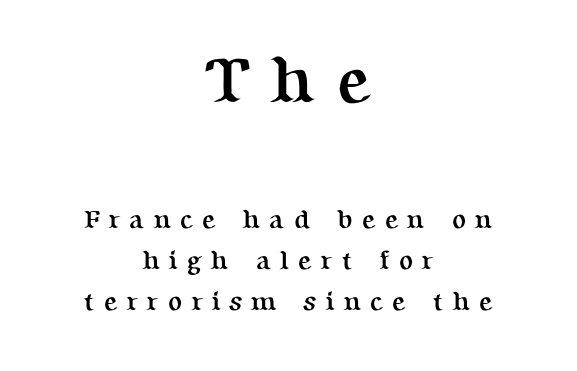
{"serif": "yes", "italic": "no", "bold": "yes", "weight": "semibold", "width": "normal", "stroke_contrast": "medium", "x_height": "medium", "monospaced": "no", "underline": "no", "align": "center", "line_spacing": "normal", "line_spacing_ratio": 1.57, "letter_spacing": "wide", "letter_spacing_em": 0.34, "larger_block": "first", "size_ratio": 2.5, "glyph_px": 65}
